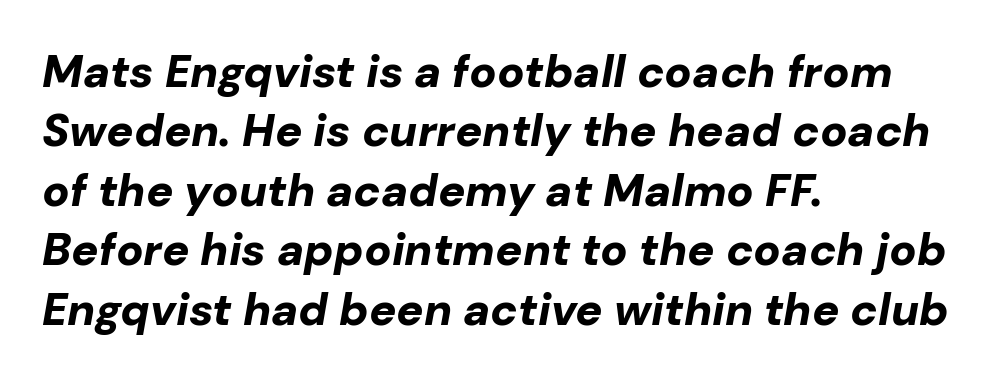
{"italic": "yes", "lean": "right", "slant_degrees": 10, "bold": "yes", "weight": "bold", "width": "normal", "stroke_contrast": "low", "x_height": "medium", "monospaced": "no", "underline": "no", "align": "left", "line_spacing": "normal", "line_spacing_ratio": 1.32, "letter_spacing": "normal", "letter_spacing_em": 0.0, "glyph_px": 45}
